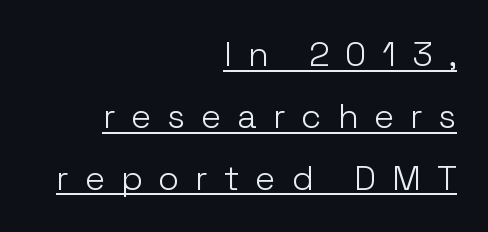
Q: Is the text bold? A: No.
Q: Is the text italic (slanted)? A: No, it is upright.
Q: Is the typeface a serif or a sans-serif typeface? A: Sans-serif.
Q: Is the text underlined? A: Yes.
Q: How is the paragraph aligned? A: Right-aligned.
Q: Is the spacing between letters normal or unusually wide? A: Unusually wide.
Q: Width (condensed, normal, or wide)? A: Normal.
Q: Stroke contrast? A: Low.
Q: x-height? A: Medium.
Q: Monospaced? A: No.
